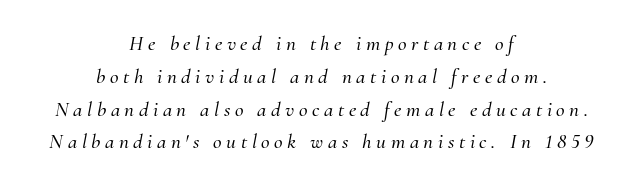
{"italic": "yes", "lean": "right", "slant_degrees": 10, "underline": "no", "align": "center", "line_spacing": "normal", "line_spacing_ratio": 1.56, "letter_spacing": "wide", "letter_spacing_em": 0.22, "glyph_px": 21}
